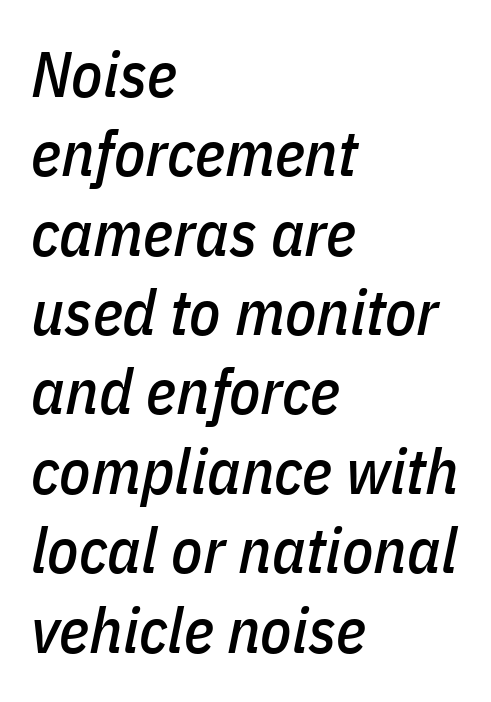
The image shows 64 px condensed type, italic (leaning right); set left-aligned, line spacing 1.24x, normal letter spacing, not underlined; low stroke contrast and a medium x-height.
